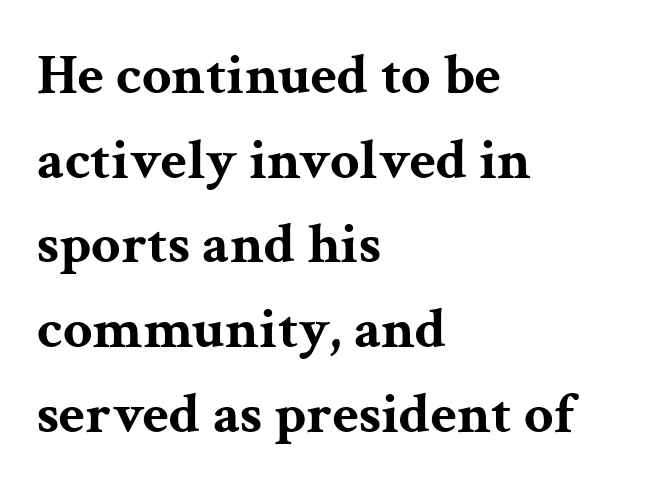
The lines in this sample share a left origin and differ only in where they stop. Check the space under the baseline: it is left empty. Each letter keeps its own natural width here, so spacing adapts to shape. Nothing unusual about the tracking: characters are spaced as the font intends. Regarding serifs, this sample has them. This block has exactly the height ordinary leading produces.
